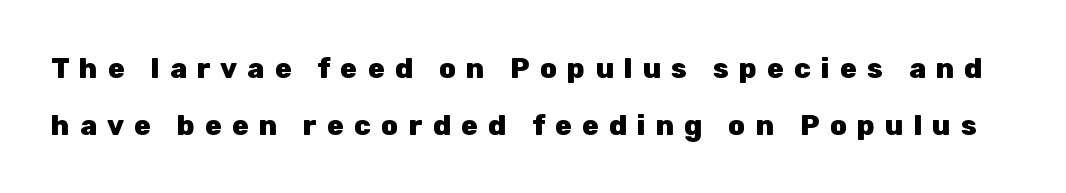
Rows of type keep a wide berth in the vertical direction. The text was rendered using a sans face with plain stroke endings. The glyphs are unaccompanied by any horizontal stroke below them. Its strokes are broad and dark, the hallmark of bold type.
